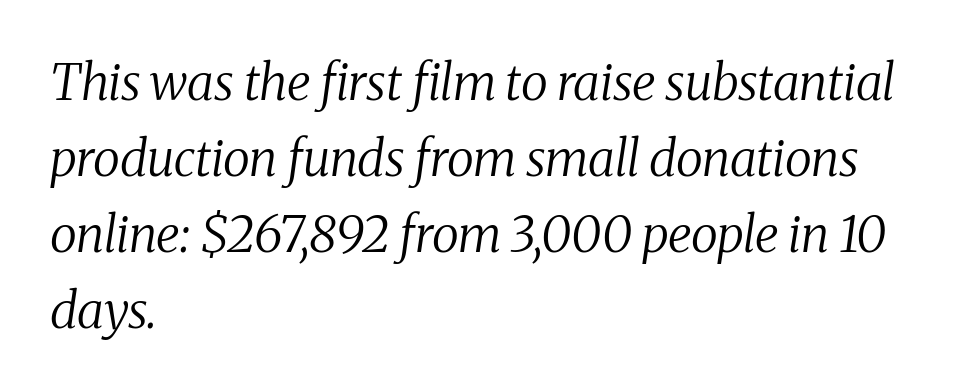
The image shows 50 px regular-weight serif type, italic (leaning right); set left-aligned, normal line spacing (1.52x), normal letter spacing, not underlined; medium stroke contrast and a medium x-height.
